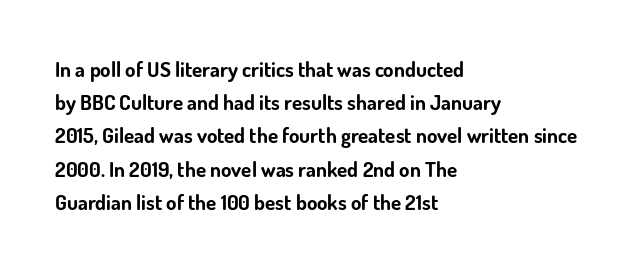
{"italic": "no", "bold": "yes", "underline": "no", "align": "left", "line_spacing": "normal", "line_spacing_ratio": 1.58, "letter_spacing": "normal", "letter_spacing_em": 0.0, "glyph_px": 21}
